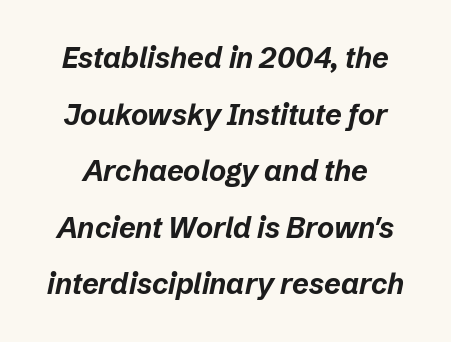
{"italic": "yes", "lean": "right", "slant_degrees": 12, "bold": "yes", "weight": "bold", "width": "normal", "stroke_contrast": "low", "x_height": "medium", "monospaced": "no", "underline": "no", "line_spacing": "loose", "line_spacing_ratio": 1.95, "letter_spacing": "normal", "letter_spacing_em": 0.0, "glyph_px": 29}
